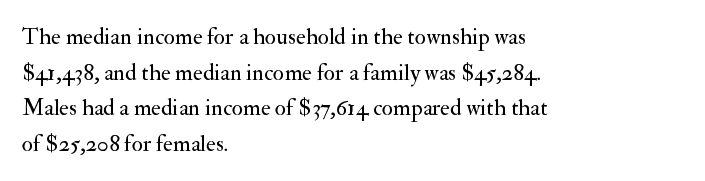
Q: Is the text bold? A: No.
Q: Is the text italic (slanted)? A: No, it is upright.
Q: Is the text underlined? A: No.
Q: How is the paragraph aligned? A: Left-aligned.
Q: Is the spacing between letters normal or unusually wide? A: Normal.
Q: Is the spacing between lines tight, normal or loose? A: Normal.
